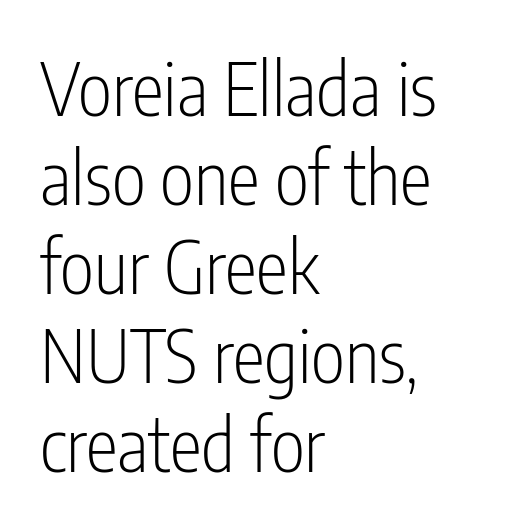
{"serif": "no", "italic": "no", "bold": "no", "weight": "light", "width": "condensed", "stroke_contrast": "low", "x_height": "medium", "monospaced": "no", "underline": "no", "align": "left", "line_spacing_ratio": 1.22, "letter_spacing": "normal", "letter_spacing_em": 0.0, "glyph_px": 73}
